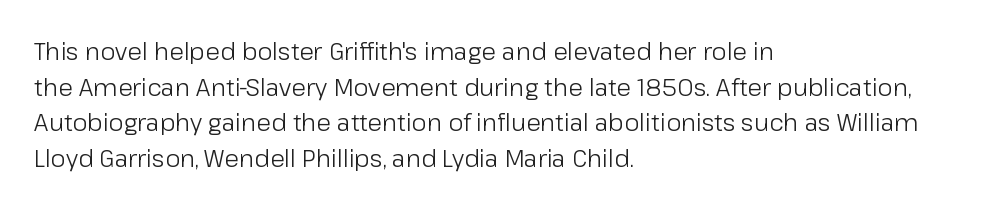
The image shows 24 px text type, upright; set left-aligned, normal line spacing (1.48x), normal letter spacing, not underlined.
